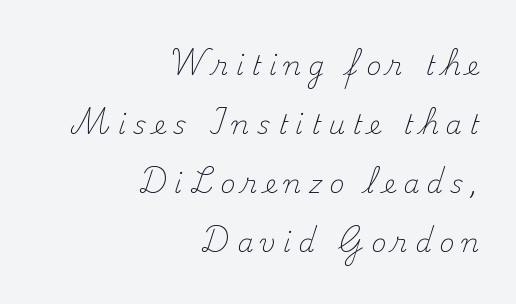
{"bold": "no", "underline": "no", "align": "right", "line_spacing": "loose", "line_spacing_ratio": 2.27, "letter_spacing": "wide", "letter_spacing_em": 0.28, "glyph_px": 26}
